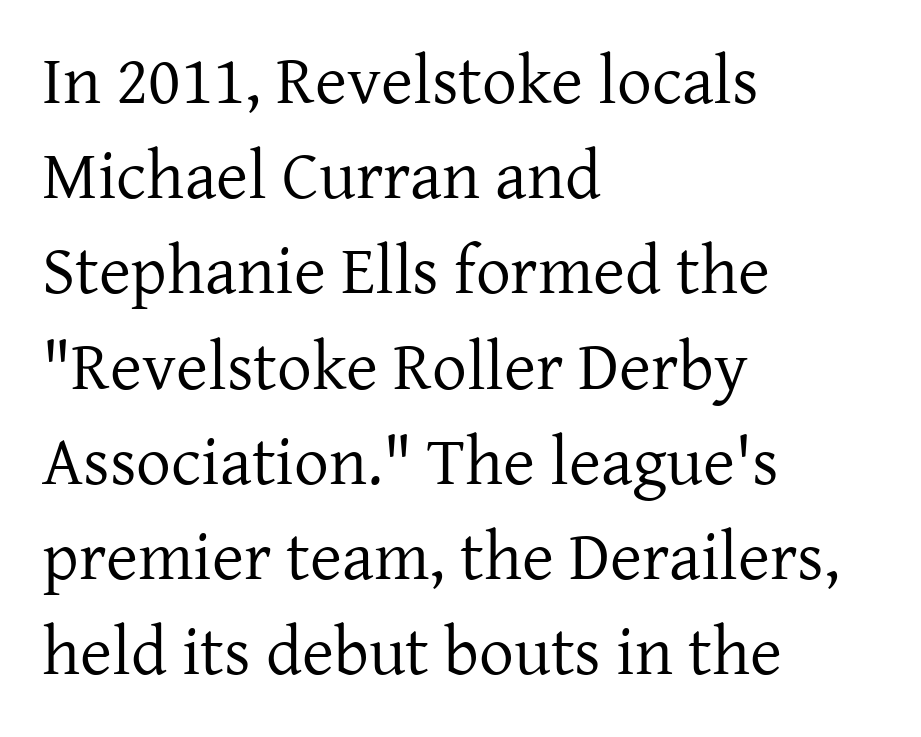
The image shows 69 px regular-weight serif type, upright; set left-aligned, normal line spacing (1.38x), normal letter spacing, not underlined; low stroke contrast and a medium x-height.
